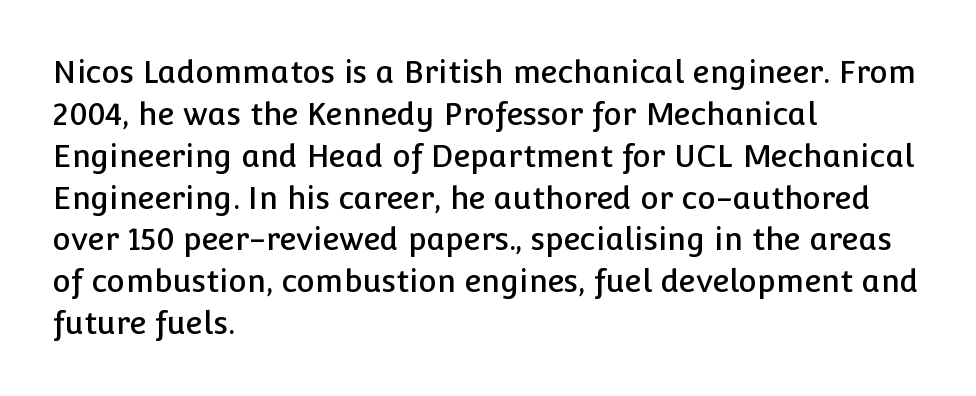
Each line starts at the same left margin while the right side varies. A typesetter would call this proportional, since set widths differ per character. Notice how descenders clear the ascenders below comfortably — that's standard leading. Descenders are the only things crossing below the line.
